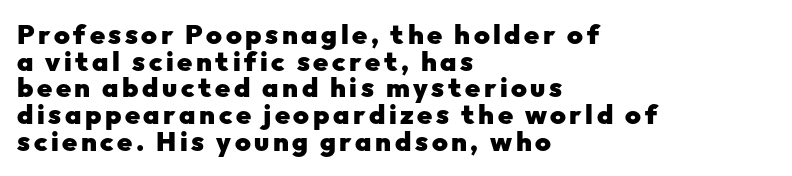
Q: Is the text bold? A: Yes.
Q: Is the text italic (slanted)? A: No, it is upright.
Q: Is the text underlined? A: No.
Q: How is the paragraph aligned? A: Left-aligned.
Q: Is the spacing between lines tight, normal or loose? A: Tight.
